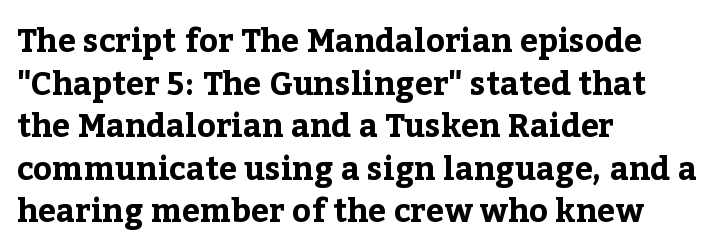
Q: Is the text bold? A: Yes.
Q: Is the text italic (slanted)? A: No, it is upright.
Q: Is the typeface a serif or a sans-serif typeface? A: Serif.
Q: Is the text underlined? A: No.
Q: How is the paragraph aligned? A: Left-aligned.
Q: Is the spacing between letters normal or unusually wide? A: Normal.
Q: Is the spacing between lines tight, normal or loose? A: Normal.
Q: Width (condensed, normal, or wide)? A: Normal.
Q: Stroke contrast? A: Low.
Q: x-height? A: Medium.
Q: Monospaced? A: No.
